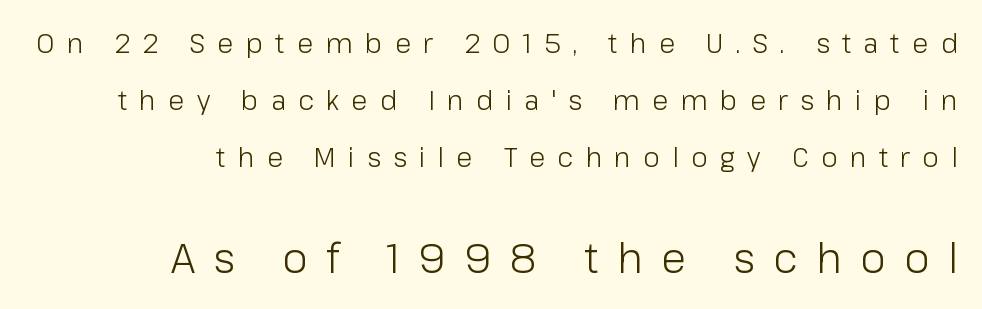
Q: Is the text bold? A: No.
Q: Is the text italic (slanted)? A: No, it is upright.
Q: Is the typeface a serif or a sans-serif typeface? A: Sans-serif.
Q: Is the text underlined? A: No.
Q: How is the paragraph aligned? A: Right-aligned.
Q: Is the spacing between letters normal or unusually wide? A: Unusually wide.
Q: Is the spacing between lines tight, normal or loose? A: Loose.
Q: Which block of text is set in a larger size, the first (top) or the second (bottom)? A: The second (bottom) one.
Q: Width (condensed, normal, or wide)? A: Normal.
Q: Stroke contrast? A: Low.
Q: x-height? A: Medium.
Q: Monospaced? A: No.
